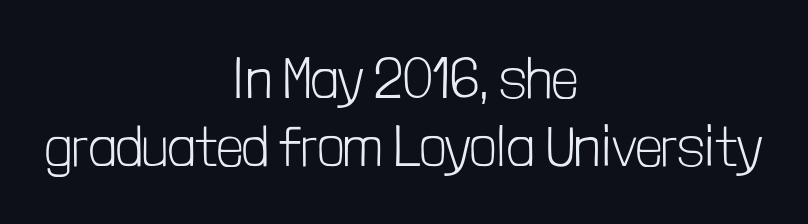
{"serif": "no", "italic": "no", "bold": "no", "weight": "light", "width": "condensed", "stroke_contrast": "low", "x_height": "medium", "monospaced": "no", "underline": "no", "align": "center", "line_spacing_ratio": 1.19, "letter_spacing": "normal", "letter_spacing_em": 0.0, "glyph_px": 57}
